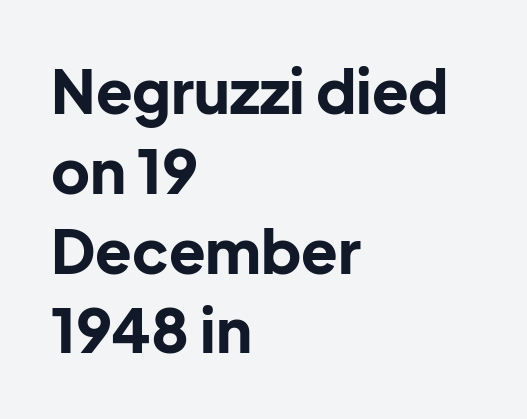
Q: Is the text bold? A: Yes.
Q: Is the text italic (slanted)? A: No, it is upright.
Q: Is the typeface a serif or a sans-serif typeface? A: Sans-serif.
Q: Is the text underlined? A: No.
Q: How is the paragraph aligned? A: Left-aligned.
Q: Is the spacing between letters normal or unusually wide? A: Normal.
Q: Is the spacing between lines tight, normal or loose? A: Normal.
Q: Width (condensed, normal, or wide)? A: Normal.
Q: Stroke contrast? A: Low.
Q: x-height? A: Medium.
Q: Monospaced? A: No.
